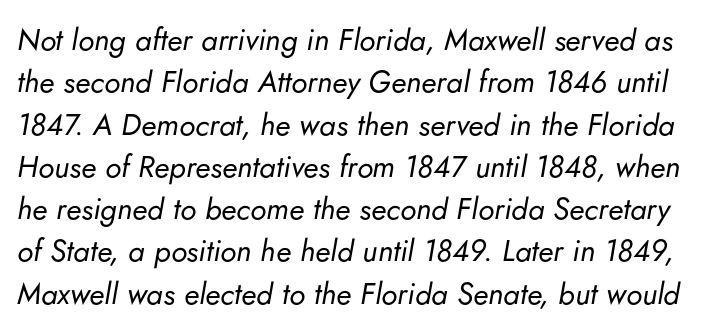
The image shows 30 px regular-weight type, italic (leaning right); set normal line spacing (1.41x), normal letter spacing, not underlined; low stroke contrast and a small x-height.
